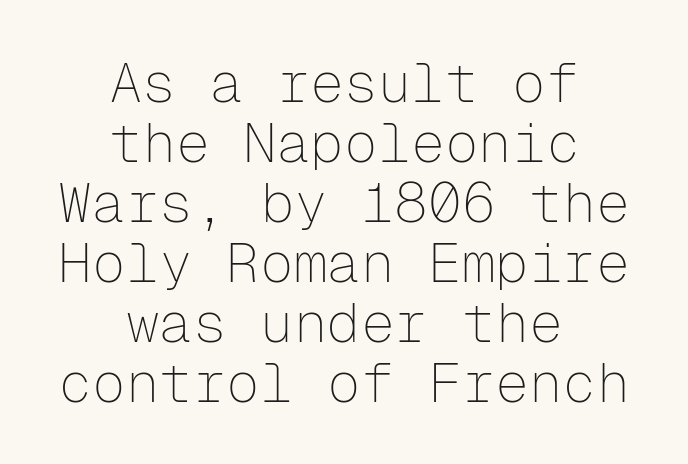
{"serif": "no", "italic": "no", "bold": "no", "weight": "thin", "width": "normal", "stroke_contrast": "low", "x_height": "medium", "monospaced": "yes", "underline": "no", "align": "center", "line_spacing": "tight", "line_spacing_ratio": 1.07, "letter_spacing": "normal", "letter_spacing_em": 0.0, "glyph_px": 56}
